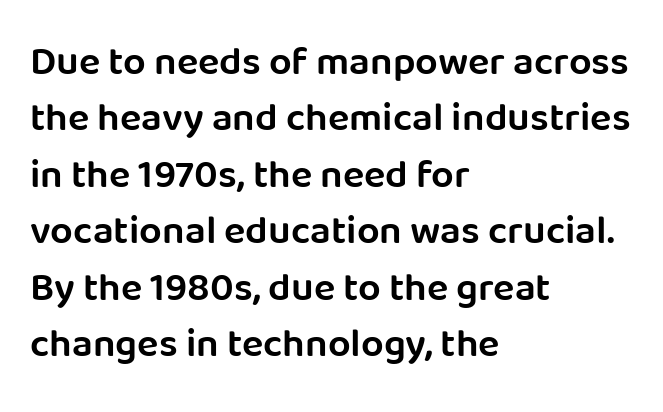
Q: Is the text bold? A: Semi-bold.
Q: Is the text italic (slanted)? A: No, it is upright.
Q: Is the typeface a serif or a sans-serif typeface? A: Sans-serif.
Q: Is the text underlined? A: No.
Q: How is the paragraph aligned? A: Left-aligned.
Q: Is the spacing between letters normal or unusually wide? A: Normal.
Q: Is the spacing between lines tight, normal or loose? A: Normal.
Q: Width (condensed, normal, or wide)? A: Normal.
Q: Stroke contrast? A: Low.
Q: x-height? A: Large.
Q: Monospaced? A: No.
